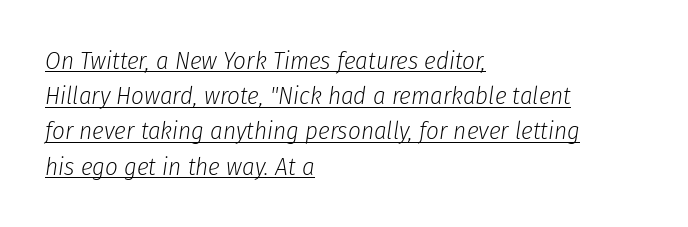
Regarding leading, the lines here are spaced in the standard way. The passage shown is not bold in any degree. This sample uses plain, unmodified letter spacing. You can see a thin bar hugging the bottom of the glyphs. Teacher's note: observe the even left margin — that is flush-left alignment. Characters are canted at an angle relative to the baseline's perpendicular.
